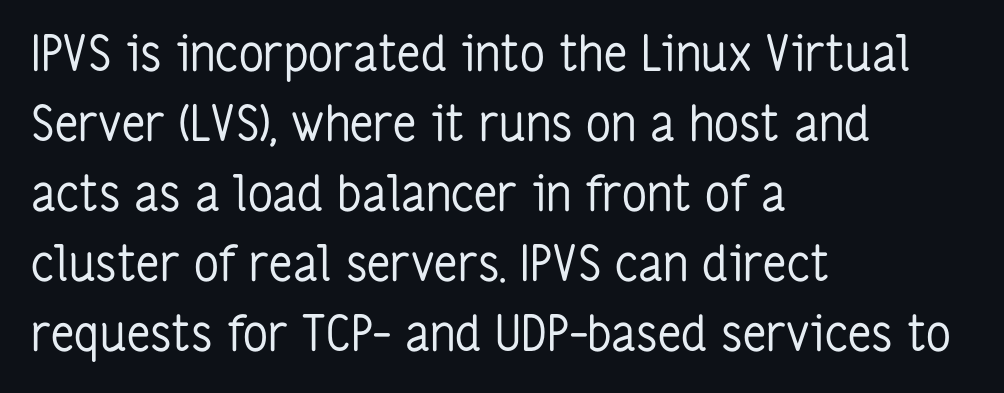
The image shows 49 px regular-weight, condensed sans-serif type, upright; set left-aligned, normal line spacing (1.43x), normal letter spacing, not underlined; low stroke contrast and a medium x-height.
